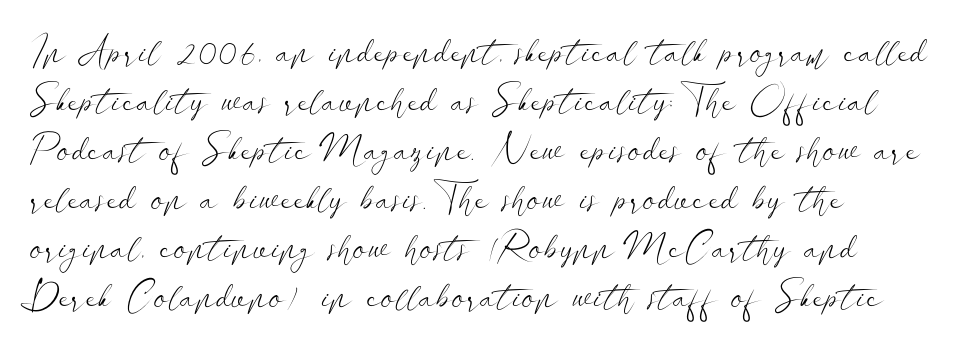
Q: Is the text bold? A: No.
Q: Is the text italic (slanted)? A: Yes.
Q: Is the typeface a serif or a sans-serif typeface? A: Sans-serif.
Q: Is the text underlined? A: No.
Q: Is the spacing between letters normal or unusually wide? A: Normal.
Q: Is the spacing between lines tight, normal or loose? A: Normal.
Q: Width (condensed, normal, or wide)? A: Wide.
Q: Stroke contrast? A: Low.
Q: x-height? A: Small.
Q: Monospaced? A: No.
